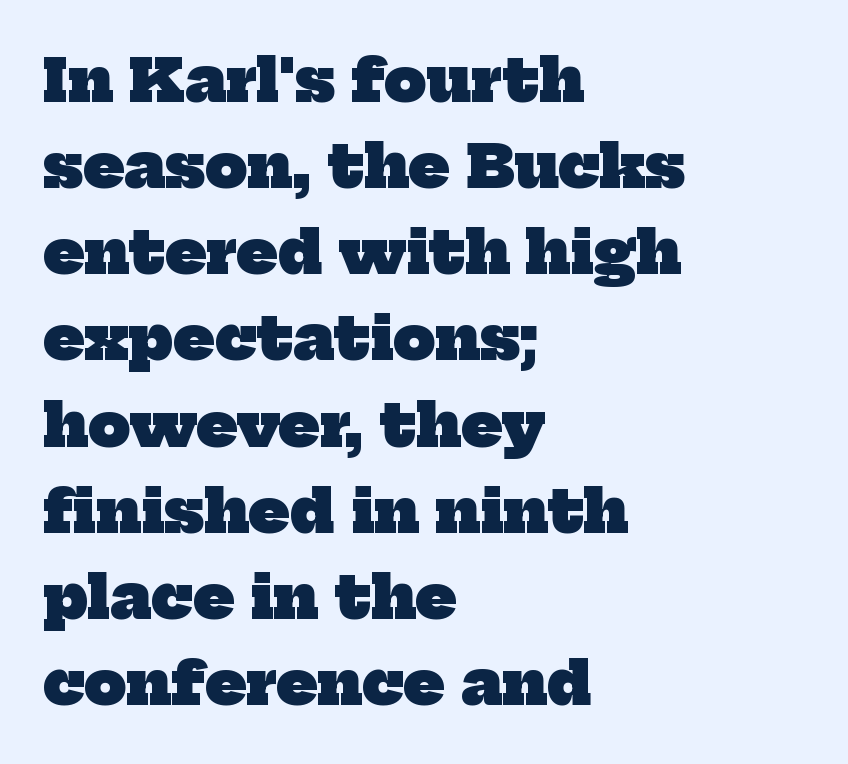
Q: Is the text bold? A: Yes.
Q: Is the typeface a serif or a sans-serif typeface? A: Serif.
Q: Is the text underlined? A: No.
Q: How is the paragraph aligned? A: Left-aligned.
Q: Is the spacing between letters normal or unusually wide? A: Normal.
Q: Is the spacing between lines tight, normal or loose? A: Normal.
Q: Width (condensed, normal, or wide)? A: Normal.
Q: Stroke contrast? A: Low.
Q: x-height? A: Medium.
Q: Monospaced? A: No.
